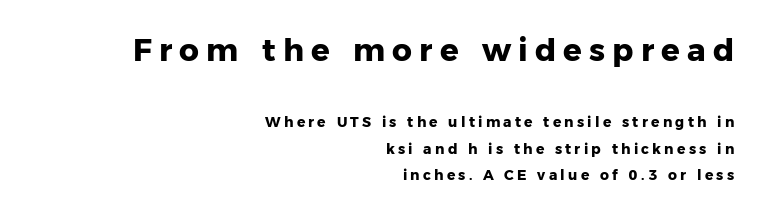
Q: Is the text bold? A: Yes.
Q: Is the text italic (slanted)? A: No, it is upright.
Q: Is the typeface a serif or a sans-serif typeface? A: Sans-serif.
Q: Is the text underlined? A: No.
Q: How is the paragraph aligned? A: Right-aligned.
Q: Is the spacing between letters normal or unusually wide? A: Unusually wide.
Q: Which block of text is set in a larger size, the first (top) or the second (bottom)? A: The first (top) one.
Q: Width (condensed, normal, or wide)? A: Normal.
Q: Stroke contrast? A: Low.
Q: x-height? A: Medium.
Q: Monospaced? A: No.
